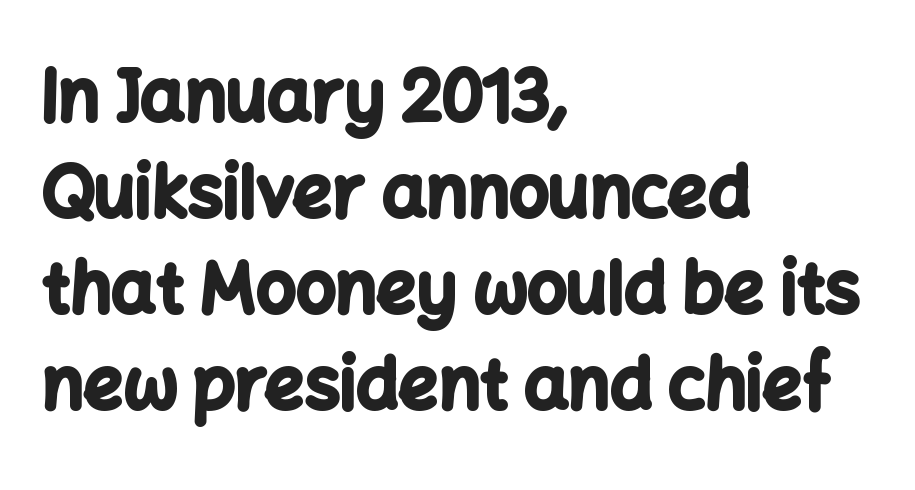
Q: Is the text bold? A: Yes.
Q: Is the text italic (slanted)? A: No, it is upright.
Q: Is the typeface a serif or a sans-serif typeface? A: Sans-serif.
Q: Is the text underlined? A: No.
Q: How is the paragraph aligned? A: Left-aligned.
Q: Is the spacing between letters normal or unusually wide? A: Normal.
Q: Is the spacing between lines tight, normal or loose? A: Normal.
Q: Width (condensed, normal, or wide)? A: Normal.
Q: Stroke contrast? A: Low.
Q: x-height? A: Medium.
Q: Monospaced? A: No.
